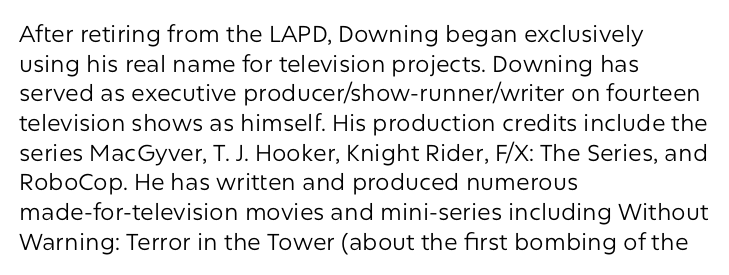
{"italic": "no", "bold": "no", "underline": "no", "align": "left", "line_spacing": "normal", "line_spacing_ratio": 1.29, "letter_spacing": "normal", "letter_spacing_em": 0.0, "glyph_px": 23}
